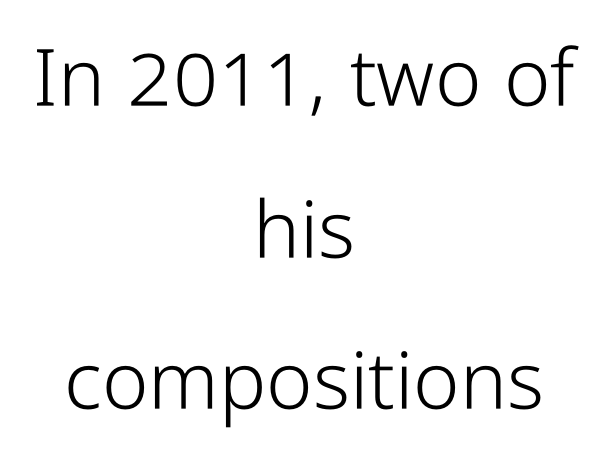
Q: Is the text bold? A: No.
Q: Is the text italic (slanted)? A: No, it is upright.
Q: Is the typeface a serif or a sans-serif typeface? A: Sans-serif.
Q: Is the text underlined? A: No.
Q: How is the paragraph aligned? A: Centered.
Q: Is the spacing between letters normal or unusually wide? A: Normal.
Q: Is the spacing between lines tight, normal or loose? A: Loose.
Q: Width (condensed, normal, or wide)? A: Condensed.
Q: Stroke contrast? A: Low.
Q: x-height? A: Medium.
Q: Monospaced? A: No.
